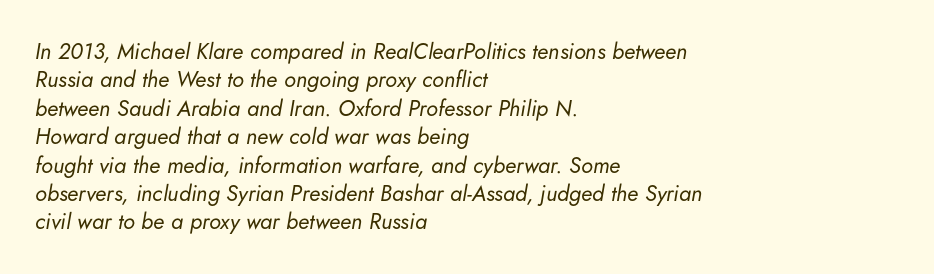
{"italic": "yes", "lean": "right", "slant_degrees": 5, "bold": "no", "underline": "no", "align": "left", "line_spacing": "normal", "line_spacing_ratio": 1.29, "letter_spacing": "normal", "letter_spacing_em": 0.0, "glyph_px": 22}
